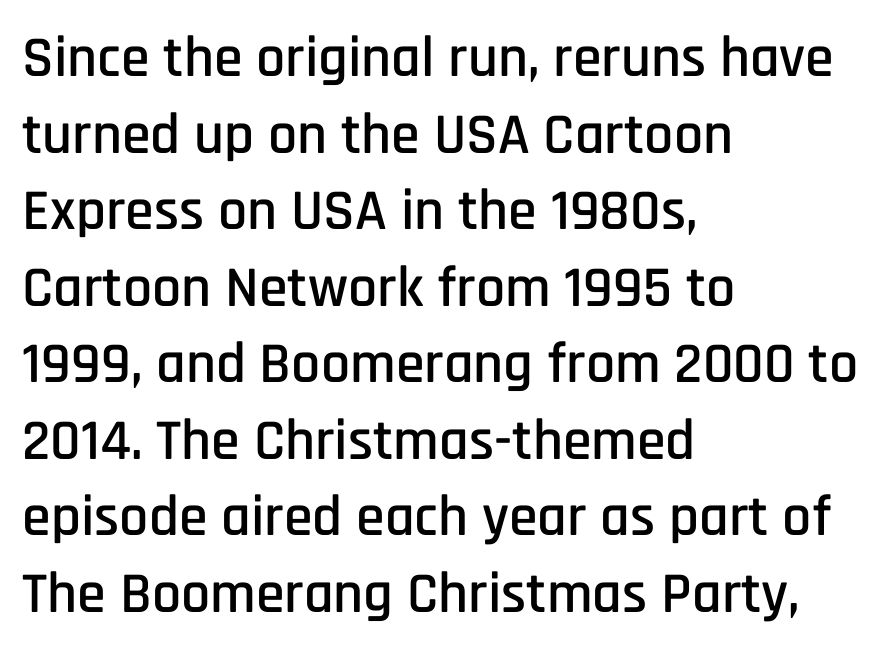
{"serif": "no", "italic": "no", "width": "condensed", "stroke_contrast": "low", "x_height": "large", "monospaced": "no", "underline": "no", "align": "left", "line_spacing": "normal", "line_spacing_ratio": 1.32, "letter_spacing": "normal", "letter_spacing_em": 0.0, "glyph_px": 58}
